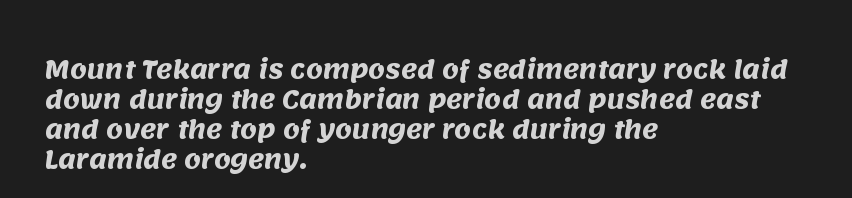
Heft: maximum for text — a bold. Typeset ragged right — the left edge is the straight one. Nobody touched the tracking dial on this one. Leading: standard.
